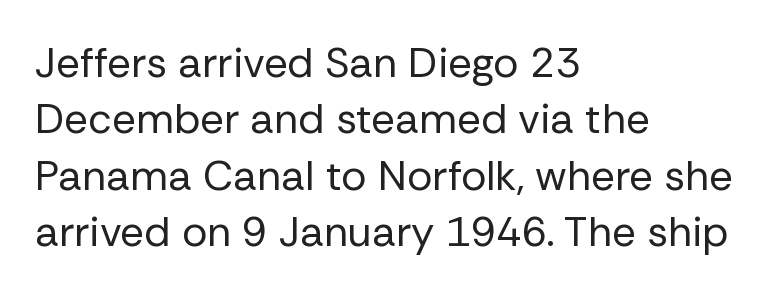
The image shows 42 px regular-weight sans-serif type, upright; set left-aligned, normal line spacing (1.34x), normal letter spacing, not underlined; low stroke contrast and a medium x-height.
